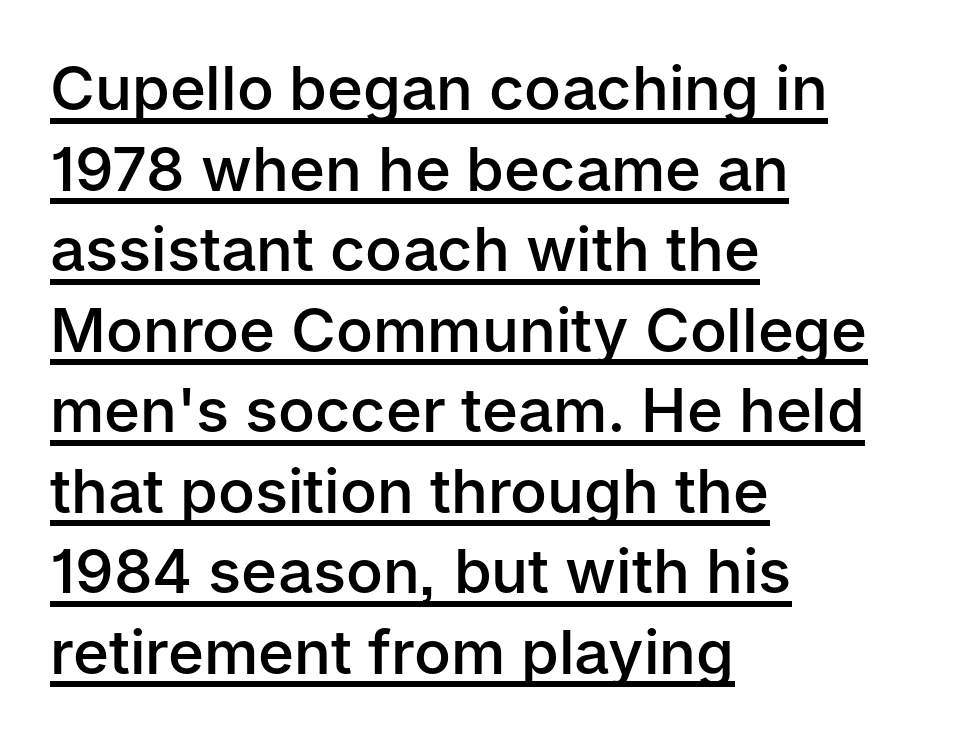
{"serif": "no", "italic": "no", "bold": "semi", "weight": "semibold", "width": "normal", "stroke_contrast": "low", "x_height": "medium", "monospaced": "no", "underline": "yes", "align": "left", "line_spacing": "normal", "line_spacing_ratio": 1.32, "letter_spacing": "normal", "letter_spacing_em": 0.0, "glyph_px": 61}
